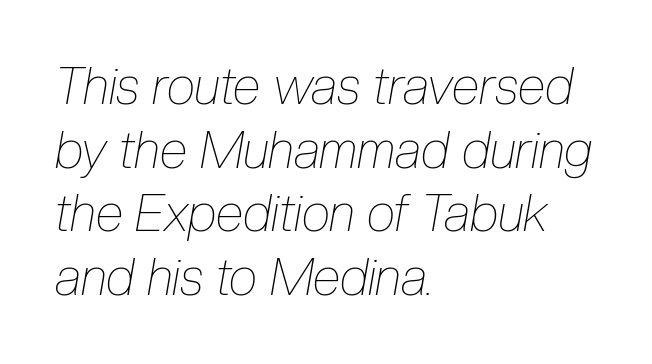
The image shows 51 px thin, condensed type, italic (leaning right); set left-aligned, normal line spacing (1.25x), normal letter spacing, not underlined; low stroke contrast and a medium x-height.
